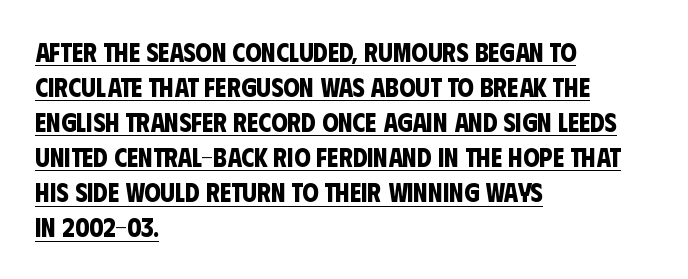
Q: Is the text bold? A: Yes.
Q: Is the text underlined? A: Yes.
Q: How is the paragraph aligned? A: Left-aligned.
Q: Is the spacing between letters normal or unusually wide? A: Normal.
Q: Is the spacing between lines tight, normal or loose? A: Normal.
